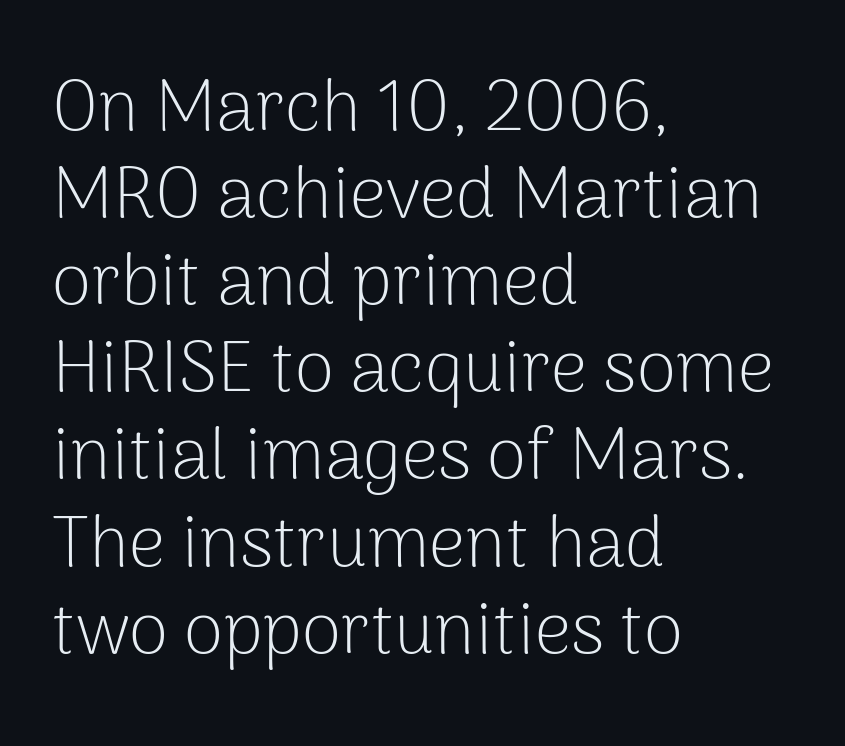
Q: Is the text bold? A: No.
Q: Is the text italic (slanted)? A: No, it is upright.
Q: Is the typeface a serif or a sans-serif typeface? A: Sans-serif.
Q: Is the text underlined? A: No.
Q: How is the paragraph aligned? A: Left-aligned.
Q: Is the spacing between letters normal or unusually wide? A: Normal.
Q: Width (condensed, normal, or wide)? A: Normal.
Q: Stroke contrast? A: Low.
Q: x-height? A: Medium.
Q: Monospaced? A: No.
